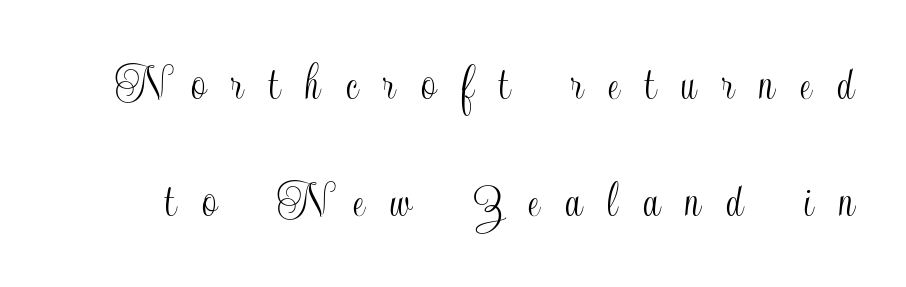
The tracking reads as deliberately expanded to a designer's eye. Line spacing here is loose. A clean baseline with only descenders dipping below it. Do the characters align in a grid? No, the font is proportional.
